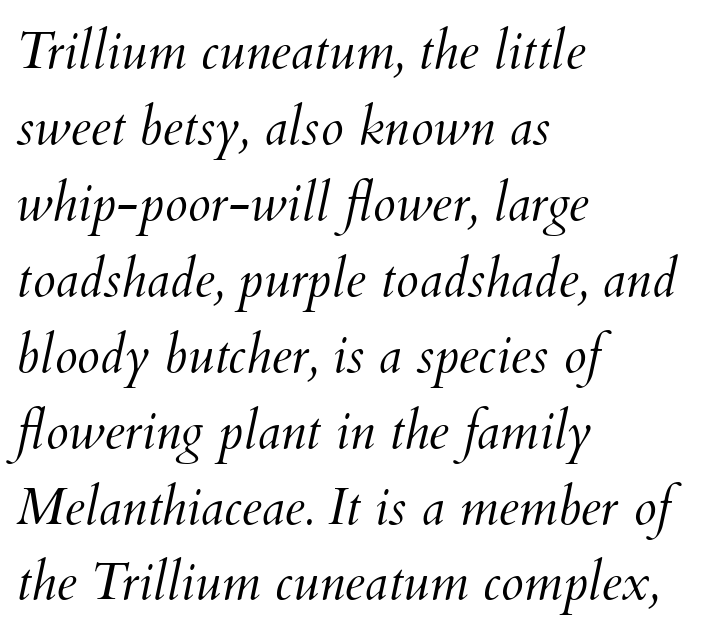
Q: Is the text bold? A: No.
Q: Is the text italic (slanted)? A: Yes, it leans right by about 12 degrees.
Q: Is the text underlined? A: No.
Q: How is the paragraph aligned? A: Left-aligned.
Q: Is the spacing between letters normal or unusually wide? A: Normal.
Q: Is the spacing between lines tight, normal or loose? A: Normal.
Q: Width (condensed, normal, or wide)? A: Normal.
Q: Stroke contrast? A: Medium.
Q: x-height? A: Small.
Q: Monospaced? A: No.
